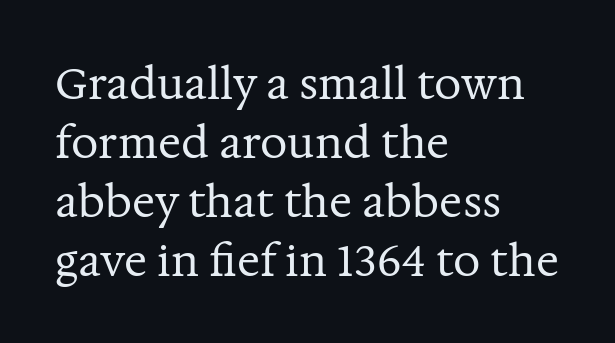
{"serif": "yes", "italic": "no", "bold": "no", "weight": "regular", "width": "normal", "stroke_contrast": "medium", "x_height": "medium", "monospaced": "no", "underline": "no", "align": "left", "line_spacing": "normal", "line_spacing_ratio": 1.37, "letter_spacing": "normal", "letter_spacing_em": 0.0, "glyph_px": 43}
